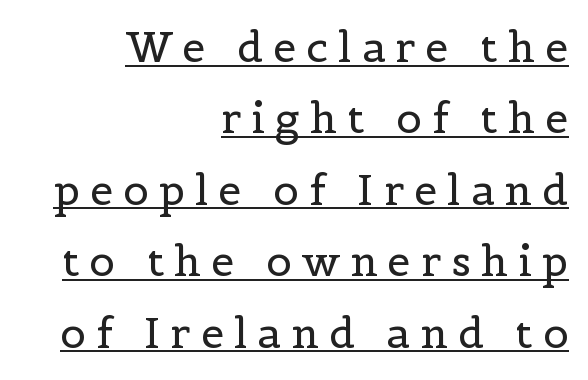
The image shows 42 px regular-weight serif type, upright; set right-aligned, normal line spacing (1.7x), unusually wide letter spacing (+0.24 em), underlined; a medium x-height.
